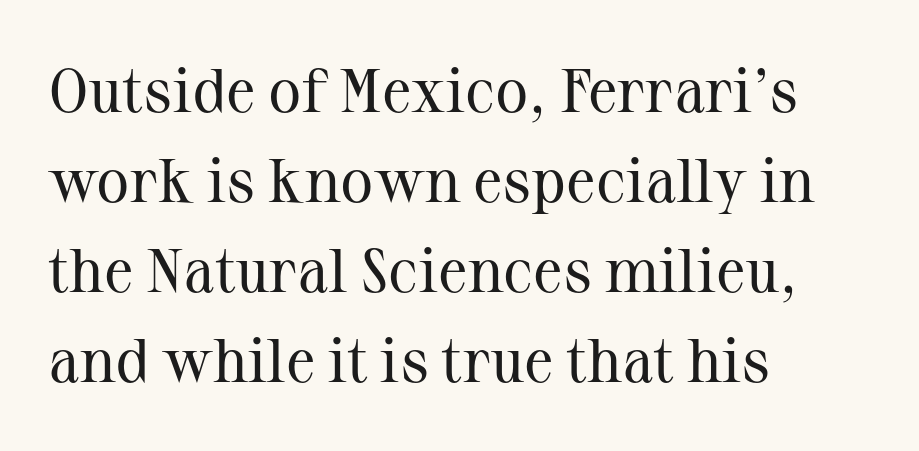
Q: Is the text bold? A: No.
Q: Is the text italic (slanted)? A: No, it is upright.
Q: Is the typeface a serif or a sans-serif typeface? A: Serif.
Q: Is the text underlined? A: No.
Q: How is the paragraph aligned? A: Left-aligned.
Q: Is the spacing between letters normal or unusually wide? A: Normal.
Q: Is the spacing between lines tight, normal or loose? A: Normal.
Q: Width (condensed, normal, or wide)? A: Normal.
Q: Stroke contrast? A: Medium.
Q: x-height? A: Medium.
Q: Monospaced? A: No.
